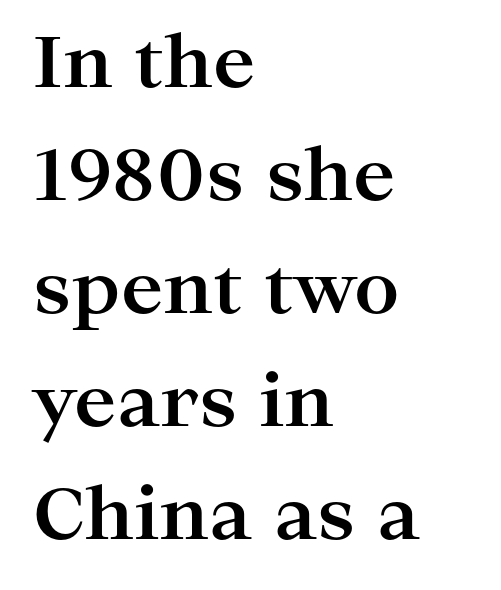
Q: Is the text bold? A: Yes.
Q: Is the text italic (slanted)? A: No, it is upright.
Q: Is the typeface a serif or a sans-serif typeface? A: Serif.
Q: Is the text underlined? A: No.
Q: How is the paragraph aligned? A: Left-aligned.
Q: Is the spacing between letters normal or unusually wide? A: Normal.
Q: Is the spacing between lines tight, normal or loose? A: Normal.
Q: Width (condensed, normal, or wide)? A: Wide.
Q: Stroke contrast? A: High.
Q: x-height? A: Medium.
Q: Monospaced? A: No.
